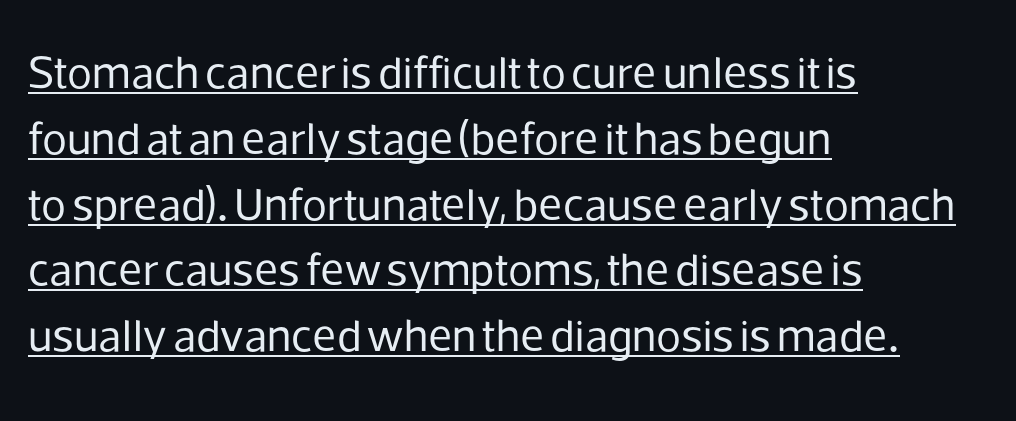
The image shows 46 px regular-weight sans-serif type, upright; set left-aligned, normal line spacing (1.43x), normal letter spacing, underlined; low stroke contrast and a medium x-height.
